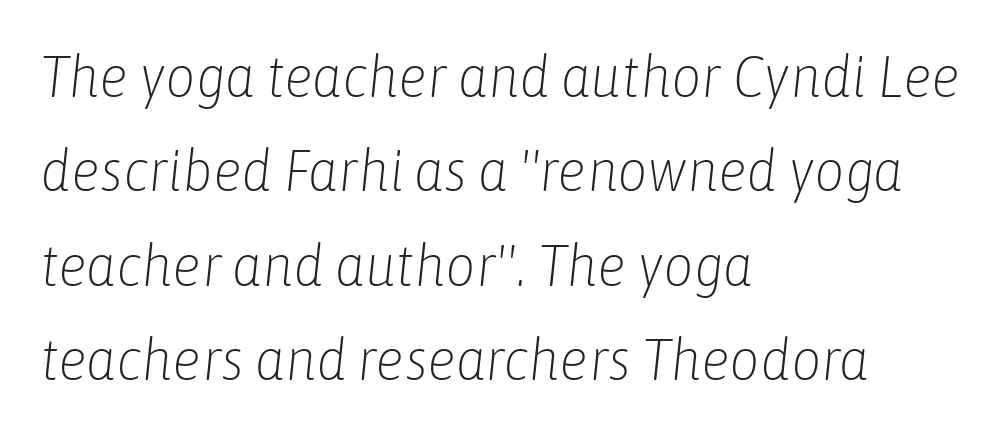
The image shows 59 px light, condensed type, italic (leaning right); set left-aligned, normal line spacing (1.6x), normal letter spacing, not underlined; low stroke contrast and a medium x-height.
